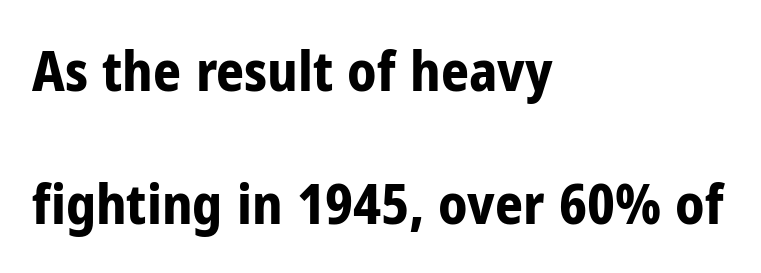
Q: Is the text bold? A: Yes.
Q: Is the text italic (slanted)? A: No, it is upright.
Q: Is the typeface a serif or a sans-serif typeface? A: Sans-serif.
Q: Is the text underlined? A: No.
Q: How is the paragraph aligned? A: Left-aligned.
Q: Is the spacing between letters normal or unusually wide? A: Normal.
Q: Is the spacing between lines tight, normal or loose? A: Loose.
Q: Width (condensed, normal, or wide)? A: Condensed.
Q: Stroke contrast? A: Low.
Q: x-height? A: Medium.
Q: Monospaced? A: No.
